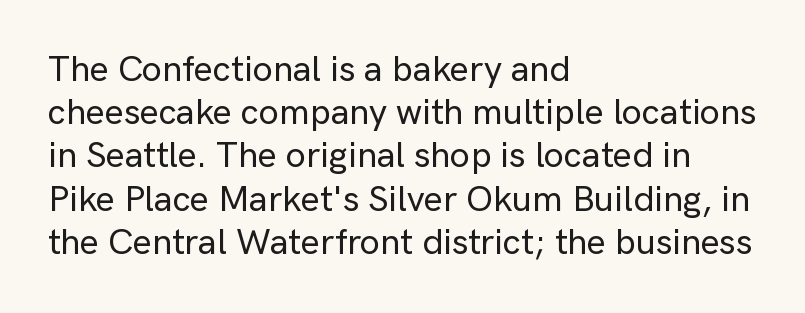
This is sans-serif lettering, the kind often seen on screens and signage. The letters advance in unequal steps, a hallmark of proportional type. The zone under the glyphs is completely vacant. Rendered with straight, roman letterforms. Layout note: lines flush left.
